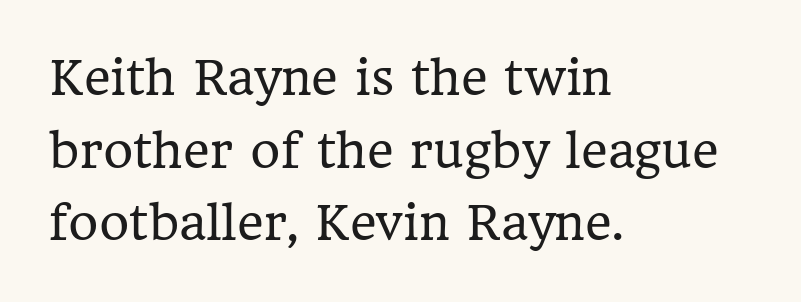
Students, observe: this is what conventionally led text looks like. The lines are quadded left. The typeface chosen for these lines features serifs. The rendering uses natural spacing where letterforms have individual widths. A bare baseline throughout the passage.
